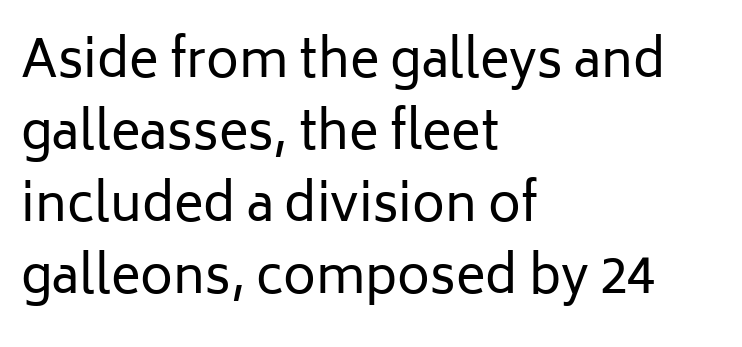
The image shows 50 px regular-weight sans-serif type, upright; set left-aligned, normal line spacing (1.44x), normal letter spacing, not underlined; low stroke contrast and a medium x-height.
